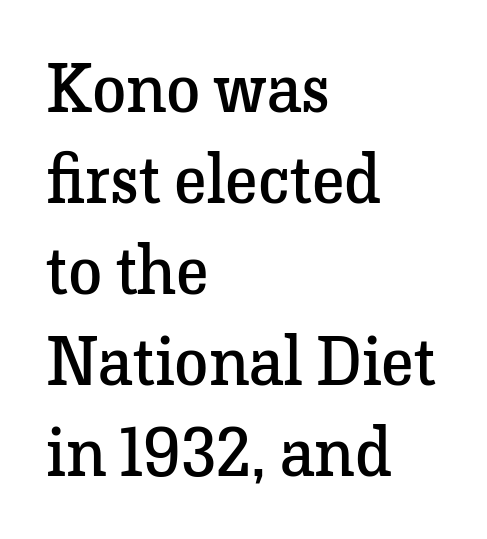
Q: Is the text bold? A: No.
Q: Is the text italic (slanted)? A: No, it is upright.
Q: Is the typeface a serif or a sans-serif typeface? A: Serif.
Q: Is the text underlined? A: No.
Q: How is the paragraph aligned? A: Left-aligned.
Q: Is the spacing between letters normal or unusually wide? A: Normal.
Q: Is the spacing between lines tight, normal or loose? A: Normal.
Q: Width (condensed, normal, or wide)? A: Normal.
Q: Stroke contrast? A: Low.
Q: x-height? A: Medium.
Q: Monospaced? A: No.
